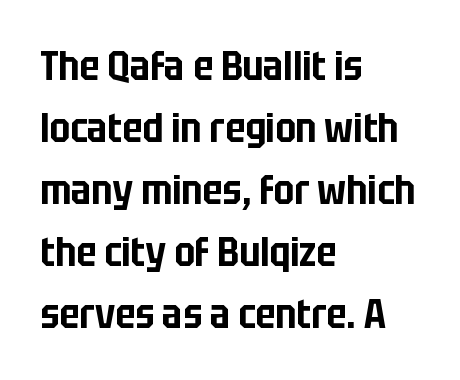
The image shows 40 px condensed sans-serif type, upright; set left-aligned, normal line spacing (1.55x), normal letter spacing, not underlined; low stroke contrast and a large x-height.
